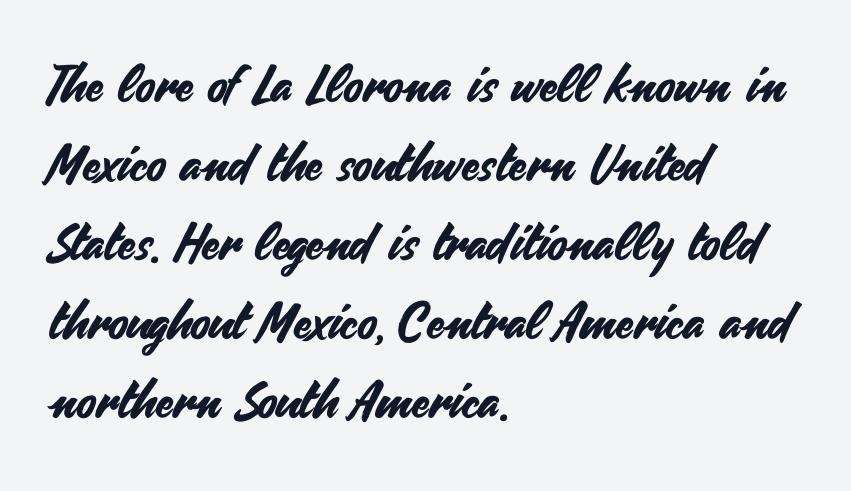
Q: Is the text italic (slanted)? A: Yes.
Q: Is the typeface a serif or a sans-serif typeface? A: Sans-serif.
Q: Is the text underlined? A: No.
Q: How is the paragraph aligned? A: Left-aligned.
Q: Is the spacing between letters normal or unusually wide? A: Normal.
Q: Is the spacing between lines tight, normal or loose? A: Normal.
Q: Width (condensed, normal, or wide)? A: Normal.
Q: Stroke contrast? A: Medium.
Q: x-height? A: Small.
Q: Monospaced? A: No.
